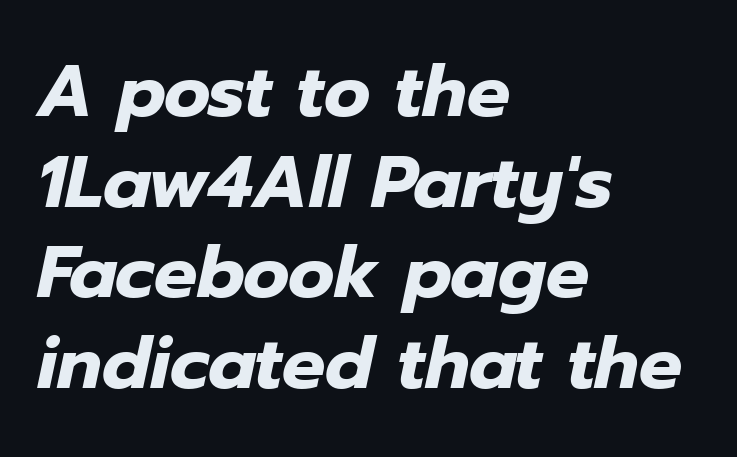
The image shows 72 px heavy type, italic (leaning right); set left-aligned, normal line spacing (1.26x), normal letter spacing, not underlined; low stroke contrast and a medium x-height.
